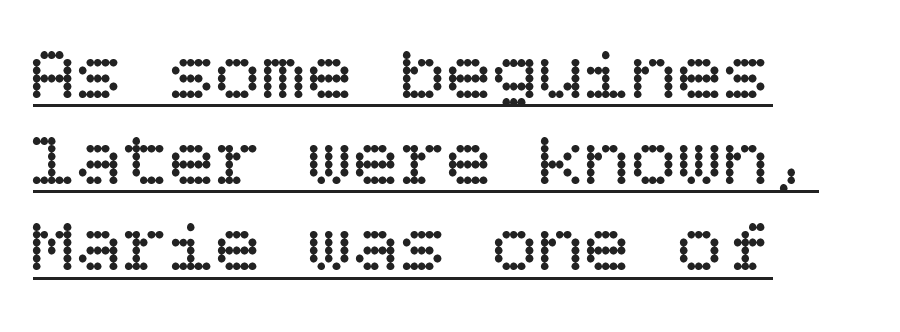
The image shows 77 px regular-weight type, upright; set left-aligned, tight line spacing (1.12x), normal letter spacing, underlined; low stroke contrast and a large x-height.
